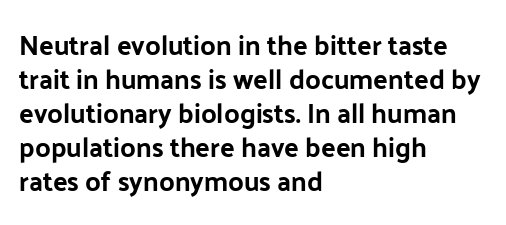
Q: Is the text italic (slanted)? A: No, it is upright.
Q: Is the text underlined? A: No.
Q: How is the paragraph aligned? A: Left-aligned.
Q: Is the spacing between letters normal or unusually wide? A: Normal.
Q: Is the spacing between lines tight, normal or loose? A: Normal.
